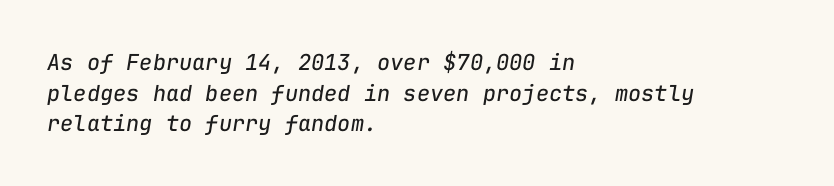
Q: Is the text bold? A: No.
Q: Is the text italic (slanted)? A: Yes, it leans right by about 9 degrees.
Q: Is the text underlined? A: No.
Q: How is the paragraph aligned? A: Left-aligned.
Q: Is the spacing between letters normal or unusually wide? A: Normal.
Q: Is the spacing between lines tight, normal or loose? A: Normal.
